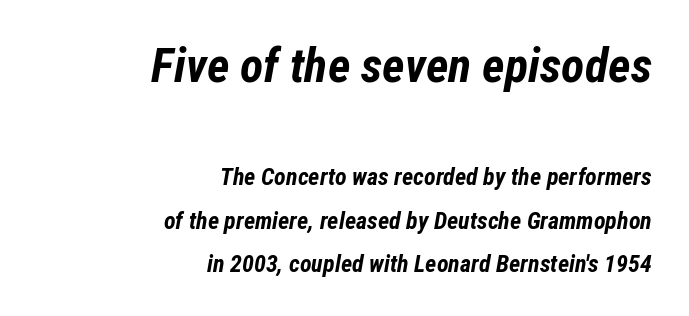
The image shows 48 px bold, condensed type, italic (leaning right); set right-aligned, line spacing 1.81x, normal letter spacing, not underlined; the first (top) block is 2.0x larger; low stroke contrast and a medium x-height.
